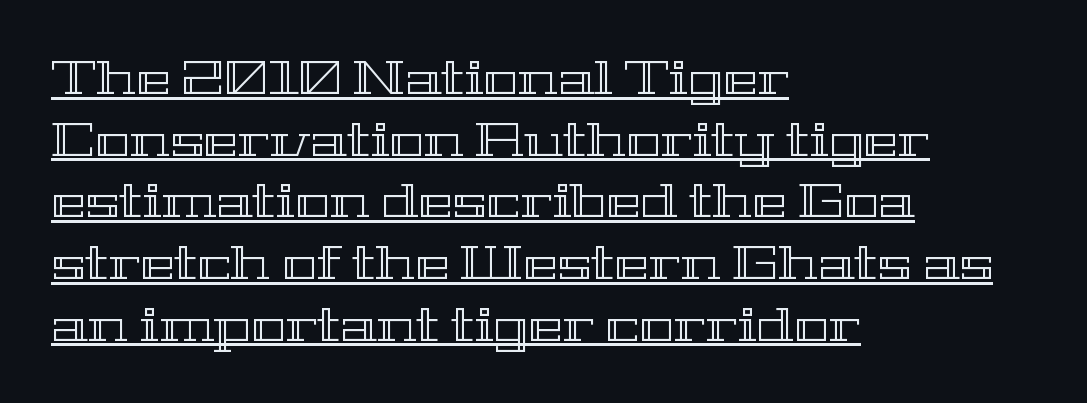
A typesetter would call this leading conventional body-copy spacing. Each letter keeps its own natural width here, so spacing adapts to shape. The lettering holds an erect, upright posture throughout. Each word holds together tightly as a unit, with standard inter-letter gaps.
